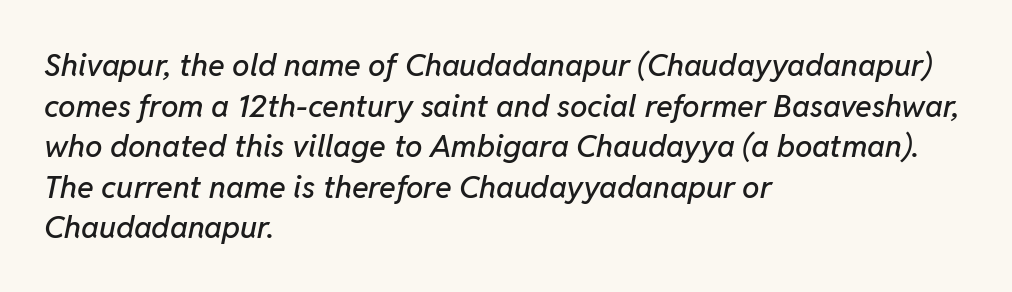
Q: Is the text italic (slanted)? A: Yes, it leans right by about 11 degrees.
Q: Is the text underlined? A: No.
Q: How is the paragraph aligned? A: Left-aligned.
Q: Is the spacing between letters normal or unusually wide? A: Normal.
Q: Is the spacing between lines tight, normal or loose? A: Normal.
Q: Width (condensed, normal, or wide)? A: Normal.
Q: Stroke contrast? A: Low.
Q: x-height? A: Medium.
Q: Monospaced? A: No.
